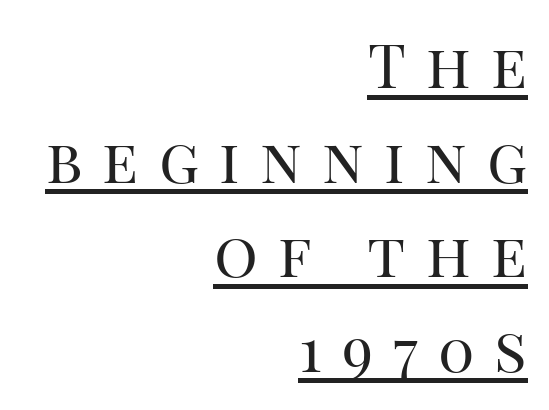
The image shows 61 px regular-weight serif type, upright; set right-aligned, normal line spacing (1.55x), unusually wide letter spacing (+0.33 em), underlined; high stroke contrast and a large x-height.
